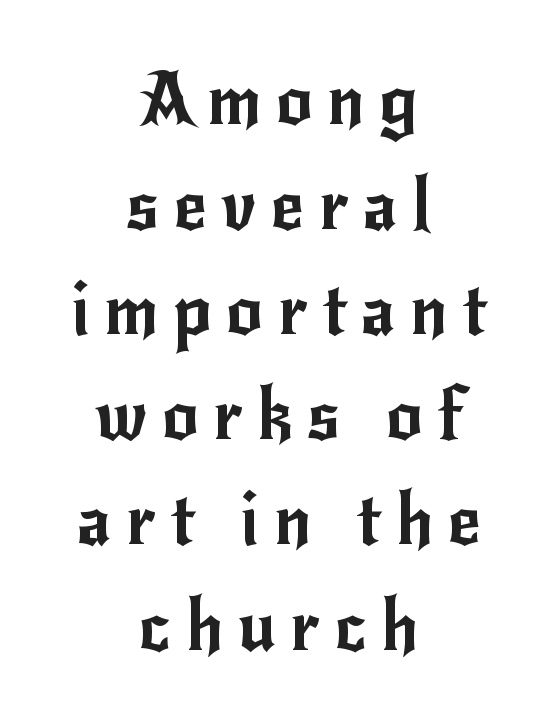
Does the copy run flush right? No — it is centered line by line. Is this a sans? Yes — the strokes have no serifs. The lettering stays uniformly vertical, giving the passage a roman look. The gaps between neighbouring characters are conspicuously large.
